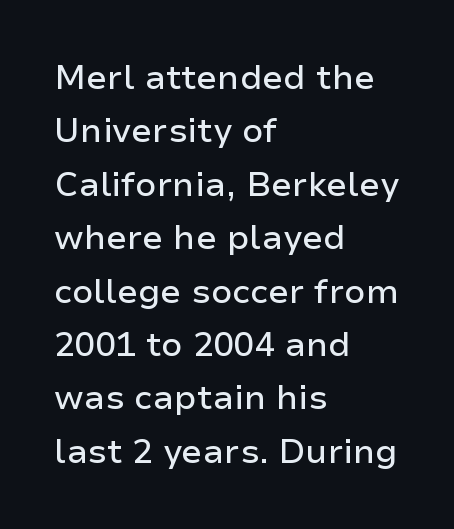
{"serif": "no", "italic": "no", "width": "normal", "stroke_contrast": "low", "x_height": "medium", "monospaced": "no", "underline": "no", "align": "left", "line_spacing": "normal", "line_spacing_ratio": 1.57, "letter_spacing": "normal", "letter_spacing_em": 0.0, "glyph_px": 34}
